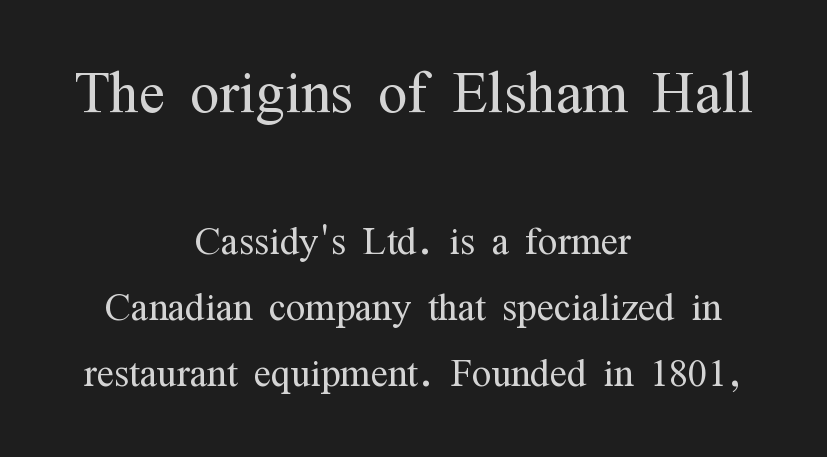
Is the block centered? Yes — each line is placed symmetrically about the middle. A bare baseline throughout the passage. The type sits square on the baseline with zero lean. This sample uses a serif face. The passage shown begins with its larger block and ends with its smaller one.
